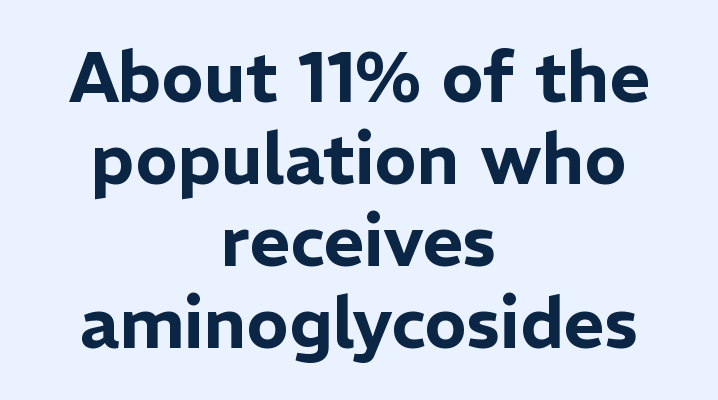
Is this a fixed-width face? No — the glyphs have proportional, varying widths. Teacher's note: observe the equal gaps on both sides — that is centered alignment. This is the regular roman posture of the typeface. The space directly below the letters is spotless. The type is set solid horizontally, with unmodified tracking.
